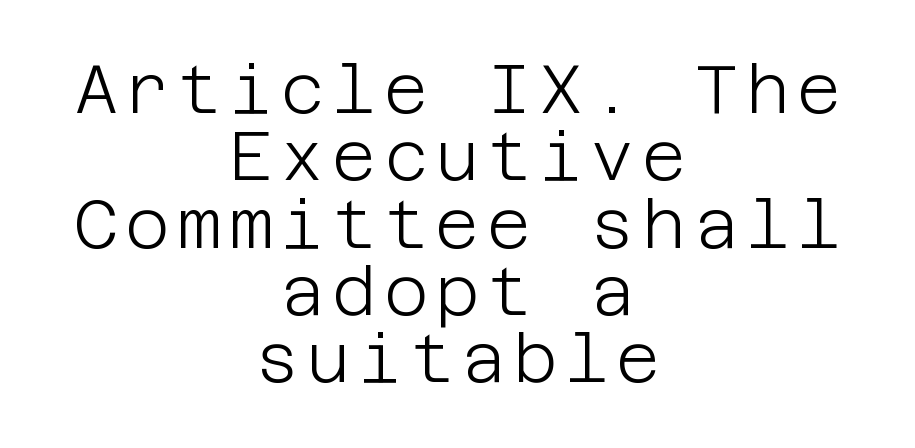
Q: Is the text bold? A: No.
Q: Is the text italic (slanted)? A: No, it is upright.
Q: Is the typeface a serif or a sans-serif typeface? A: Sans-serif.
Q: Is the text underlined? A: No.
Q: How is the paragraph aligned? A: Centered.
Q: Is the spacing between lines tight, normal or loose? A: Tight.
Q: Width (condensed, normal, or wide)? A: Normal.
Q: Stroke contrast? A: Low.
Q: x-height? A: Large.
